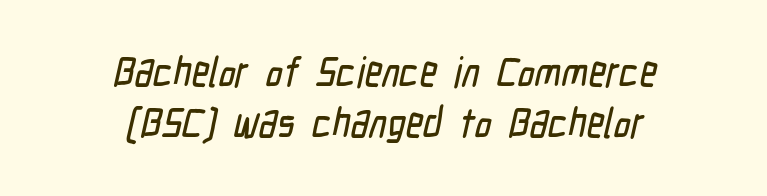
Clear beneath every line of the passage. The paragraph has two soft edges and a firm central axis. These lines are rendered in a variable-pitch font. This is sans-serif lettering, the kind often seen on screens and signage. The letterforms sit shoulder to shoulder at normal distance.
